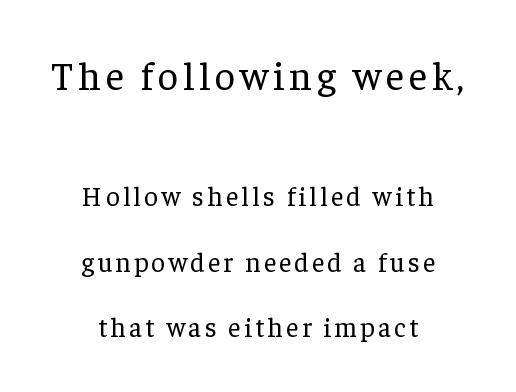
{"serif": "yes", "italic": "no", "bold": "no", "weight": "regular", "width": "normal", "stroke_contrast": "low", "x_height": "medium", "monospaced": "no", "underline": "no", "align": "center", "line_spacing": "loose", "line_spacing_ratio": 2.43, "larger_block": "first", "size_ratio": 1.48, "glyph_px": 40}
